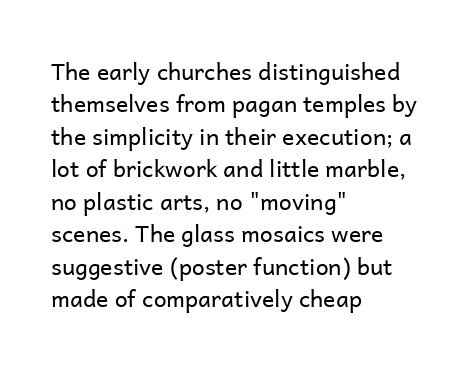
The image shows 23 px text type, upright; set left-aligned, normal line spacing (1.41x), normal letter spacing, not underlined.
